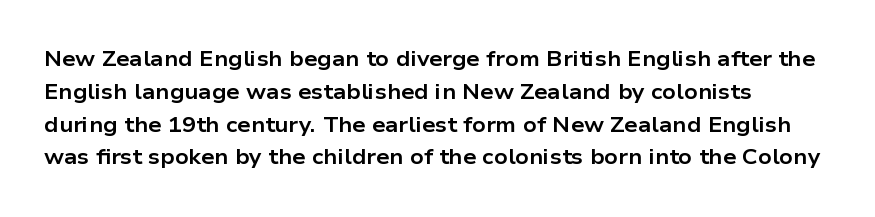
{"italic": "no", "bold": "yes", "underline": "no", "align": "left", "line_spacing": "normal", "line_spacing_ratio": 1.56, "letter_spacing": "normal", "letter_spacing_em": 0.0, "glyph_px": 21}
